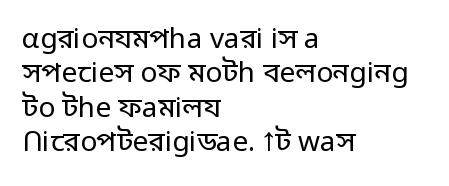
The line texture is even and compact thanks to regular tracking. Is the type heavy? It reads as light-to-regular instead. The typography opts for an upright posture over an oblique one. The foot of each line stays bare and open. The lines are quadded left. Think of a printed novel: that variable character pitch is what you see here.
